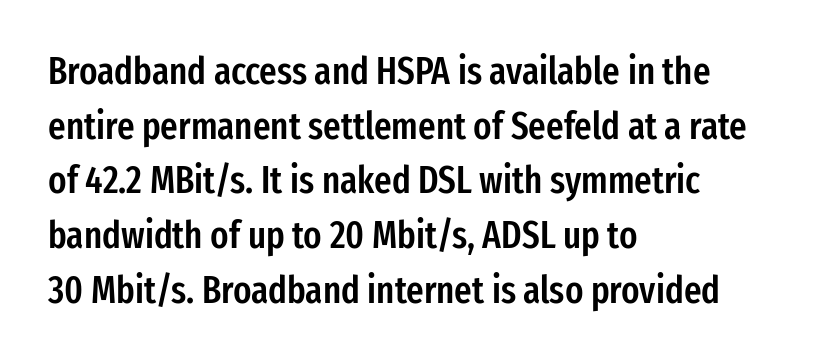
This block has exactly the height ordinary leading produces. The words here are not underlined. Left-aligned paragraph, ragged on the right. Looks like regular typesetting: each glyph gets only the width it needs. This rendering employs a face without finishing strokes, i.e., a sans-serif.
